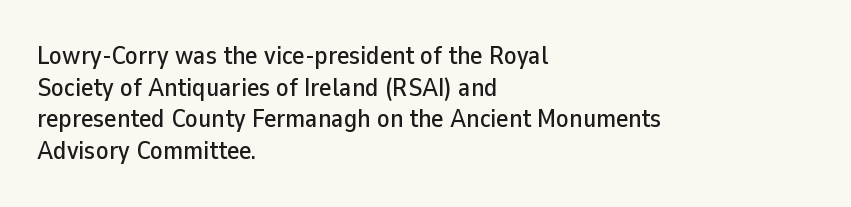
{"italic": "no", "underline": "no", "align": "left", "line_spacing_ratio": 1.22, "letter_spacing": "normal", "letter_spacing_em": 0.0, "glyph_px": 26}
